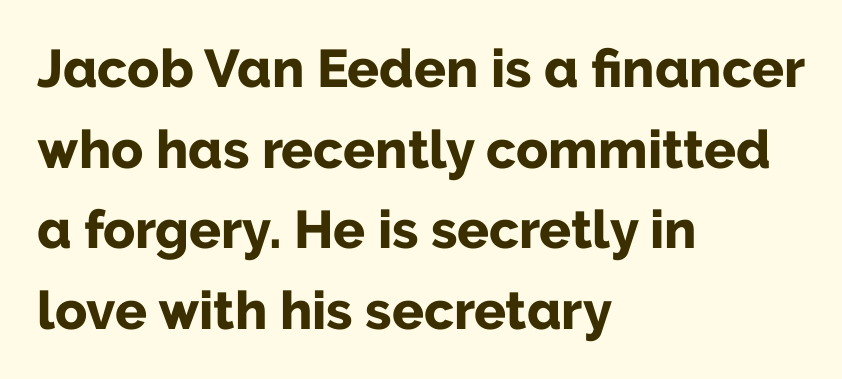
The image shows 53 px bold sans-serif type, upright; set left-aligned, normal line spacing (1.52x), normal letter spacing, not underlined; low stroke contrast and a medium x-height.
